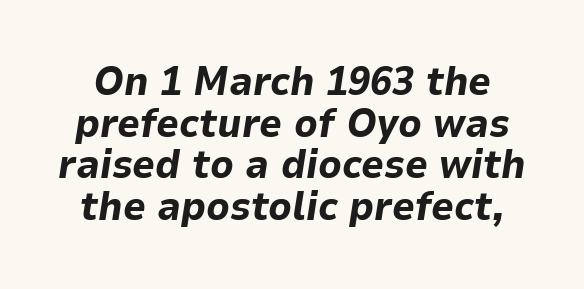
Spacing between characters is what you'd get straight out of the box. A typesetter would call this leading minimal, almost set solid. Caption: bold face, heavy strokes. Spacing verdict: proportional, widths tailored to each character. The glyphs are unaccompanied by any horizontal stroke below them. A typesetter would mark this as italic.
